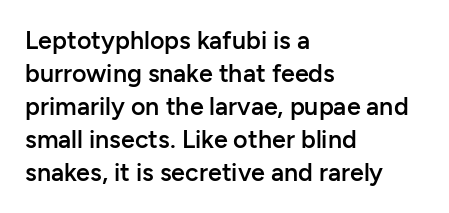
The image shows 25 px text type, upright; set left-aligned, normal line spacing (1.32x), normal letter spacing, not underlined.
